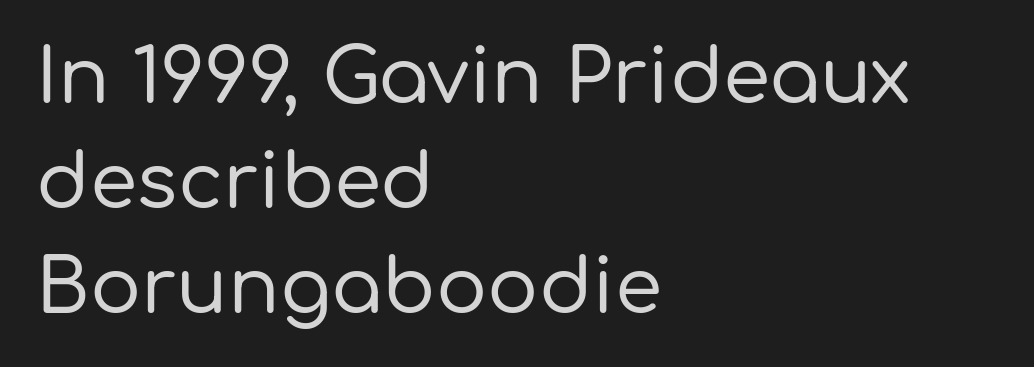
Q: Is the text italic (slanted)? A: No, it is upright.
Q: Is the typeface a serif or a sans-serif typeface? A: Sans-serif.
Q: Is the text underlined? A: No.
Q: How is the paragraph aligned? A: Left-aligned.
Q: Is the spacing between letters normal or unusually wide? A: Normal.
Q: Is the spacing between lines tight, normal or loose? A: Normal.
Q: Width (condensed, normal, or wide)? A: Normal.
Q: Stroke contrast? A: Low.
Q: x-height? A: Medium.
Q: Monospaced? A: No.
